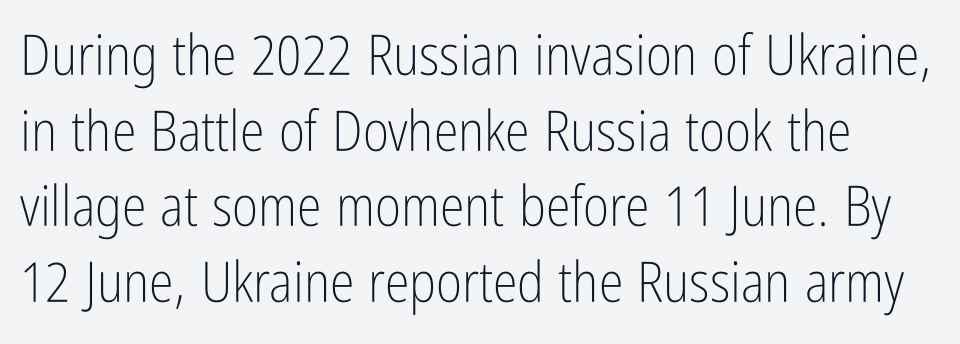
{"serif": "no", "italic": "no", "bold": "no", "weight": "light", "width": "condensed", "stroke_contrast": "low", "x_height": "medium", "monospaced": "no", "underline": "no", "line_spacing": "normal", "line_spacing_ratio": 1.35, "letter_spacing": "normal", "letter_spacing_em": 0.0, "glyph_px": 56}
